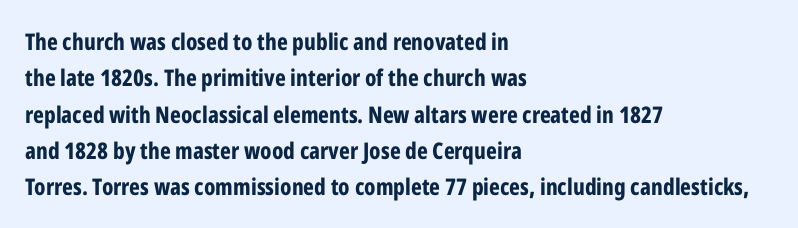
Q: Is the text bold? A: Yes.
Q: Is the text italic (slanted)? A: No, it is upright.
Q: Is the text underlined? A: No.
Q: How is the paragraph aligned? A: Left-aligned.
Q: Is the spacing between letters normal or unusually wide? A: Normal.
Q: Is the spacing between lines tight, normal or loose? A: Normal.
